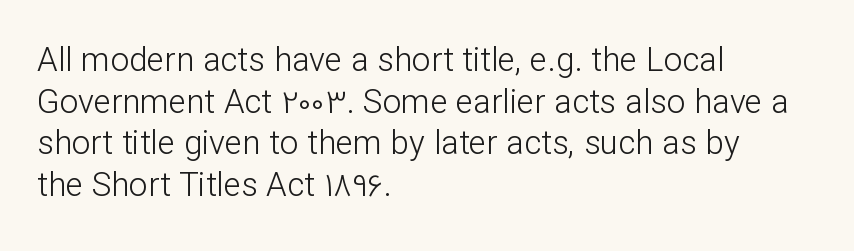
Q: Is the text bold? A: No.
Q: Is the text italic (slanted)? A: No, it is upright.
Q: Is the typeface a serif or a sans-serif typeface? A: Sans-serif.
Q: Is the text underlined? A: No.
Q: How is the paragraph aligned? A: Left-aligned.
Q: Is the spacing between letters normal or unusually wide? A: Normal.
Q: Is the spacing between lines tight, normal or loose? A: Normal.
Q: Width (condensed, normal, or wide)? A: Normal.
Q: Stroke contrast? A: Low.
Q: x-height? A: Medium.
Q: Monospaced? A: No.
